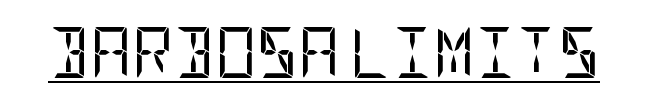
{"serif": "no", "italic": "no", "bold": "no", "weight": "regular", "width": "condensed", "stroke_contrast": "low", "x_height": "large", "underline": "yes", "letter_spacing": "normal", "letter_spacing_em": 0.0, "glyph_px": 51}
